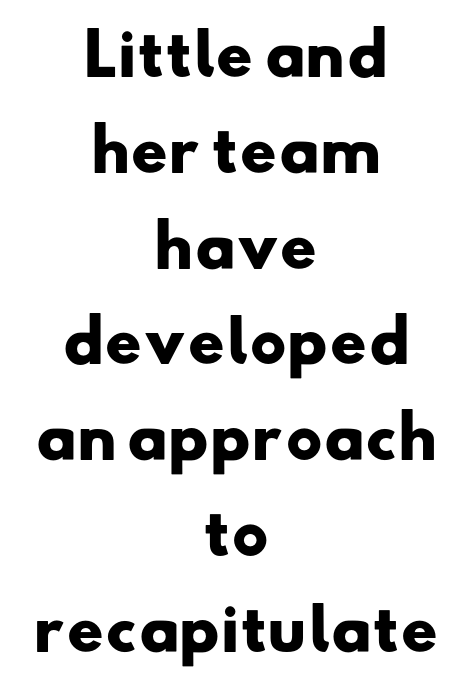
The image shows 57 px heavy, wide sans-serif type; set centered, normal line spacing (1.68x), normal letter spacing, not underlined; low stroke contrast and a small x-height.
